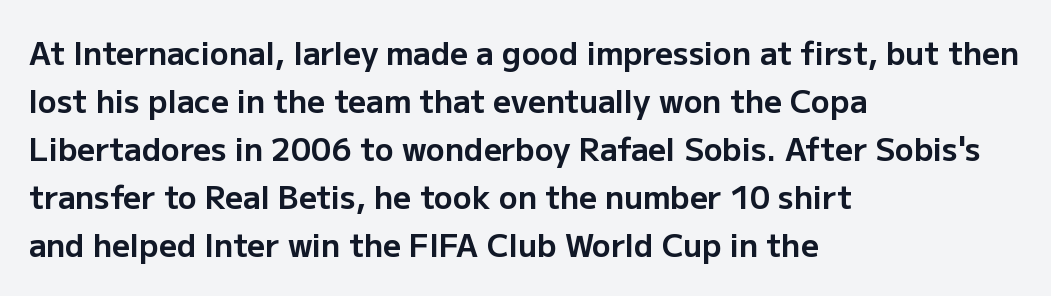
The image shows 31 px bold sans-serif type, upright; set left-aligned, normal line spacing (1.55x), normal letter spacing, not underlined; low stroke contrast and a medium x-height.
